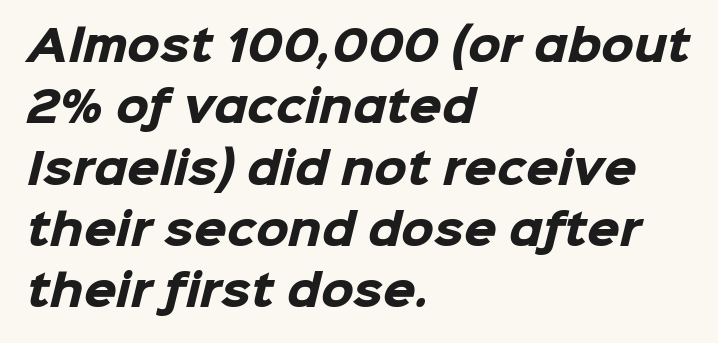
The image shows 42 px heavy sans-serif type; set left-aligned, normal line spacing (1.46x), normal letter spacing, not underlined; low stroke contrast and a medium x-height.
